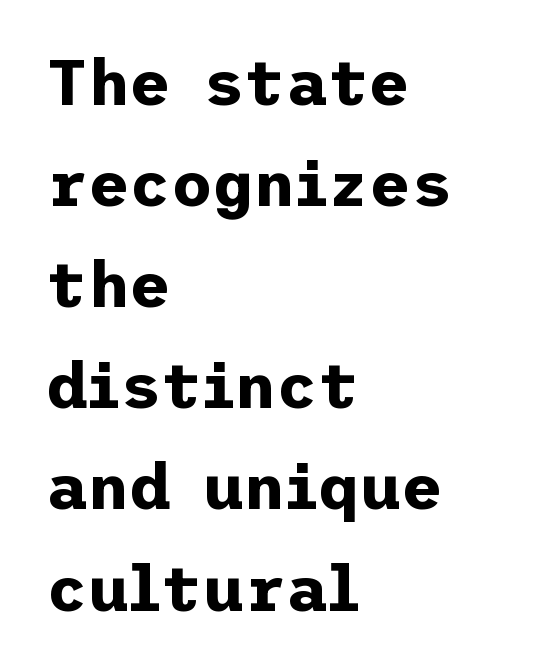
Q: Is the text bold? A: Yes.
Q: Is the text italic (slanted)? A: No, it is upright.
Q: Is the typeface a serif or a sans-serif typeface? A: Sans-serif.
Q: Is the text underlined? A: No.
Q: How is the paragraph aligned? A: Left-aligned.
Q: Is the spacing between letters normal or unusually wide? A: Normal.
Q: Is the spacing between lines tight, normal or loose? A: Normal.
Q: Width (condensed, normal, or wide)? A: Normal.
Q: Stroke contrast? A: Low.
Q: x-height? A: Medium.
